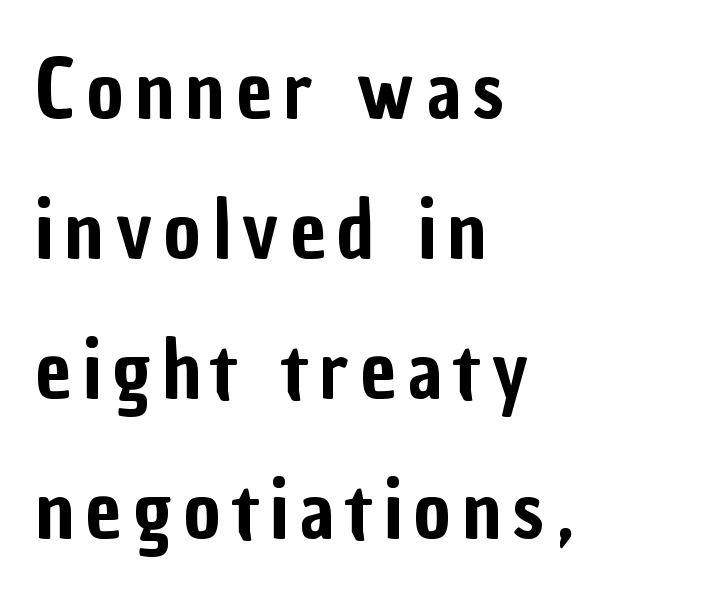
Q: Is the text italic (slanted)? A: No, it is upright.
Q: Is the typeface a serif or a sans-serif typeface? A: Sans-serif.
Q: Is the text underlined? A: No.
Q: How is the paragraph aligned? A: Left-aligned.
Q: Width (condensed, normal, or wide)? A: Condensed.
Q: Stroke contrast? A: Low.
Q: x-height? A: Medium.
Q: Monospaced? A: No.
